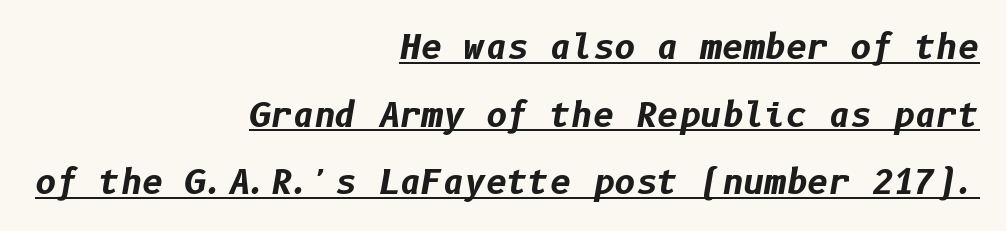
Q: Is the text bold? A: Yes.
Q: Is the text italic (slanted)? A: Yes, it leans right by about 10 degrees.
Q: Is the text underlined? A: Yes.
Q: How is the paragraph aligned? A: Right-aligned.
Q: Is the spacing between letters normal or unusually wide? A: Normal.
Q: Is the spacing between lines tight, normal or loose? A: Loose.
Q: Width (condensed, normal, or wide)? A: Normal.
Q: Stroke contrast? A: Low.
Q: x-height? A: Medium.
